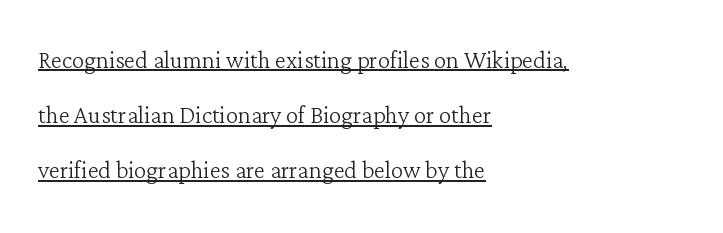
{"serif": "yes", "italic": "no", "bold": "no", "weight": "light", "width": "normal", "stroke_contrast": "low", "x_height": "medium", "monospaced": "no", "underline": "yes", "align": "left", "line_spacing_ratio": 1.78, "letter_spacing": "normal", "letter_spacing_em": 0.0, "glyph_px": 31}
